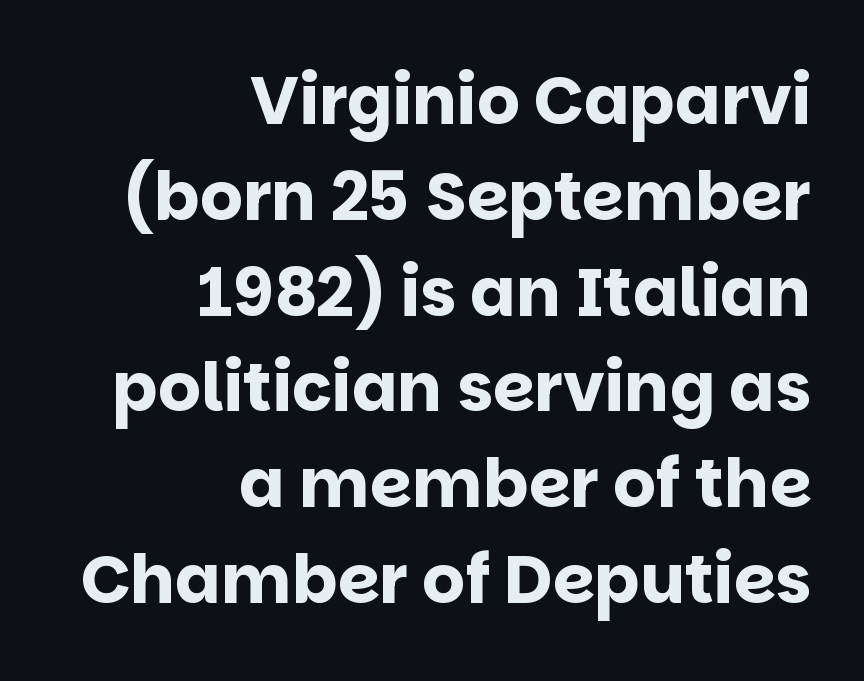
Q: Is the text bold? A: Yes.
Q: Is the text italic (slanted)? A: No, it is upright.
Q: Is the typeface a serif or a sans-serif typeface? A: Sans-serif.
Q: Is the text underlined? A: No.
Q: How is the paragraph aligned? A: Right-aligned.
Q: Is the spacing between letters normal or unusually wide? A: Normal.
Q: Is the spacing between lines tight, normal or loose? A: Normal.
Q: Width (condensed, normal, or wide)? A: Normal.
Q: Stroke contrast? A: Low.
Q: x-height? A: Large.
Q: Monospaced? A: No.
